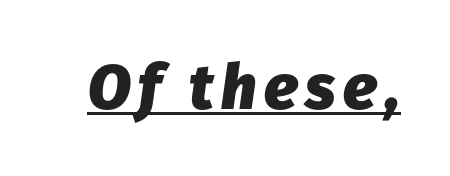
{"italic": "yes", "lean": "right", "slant_degrees": 8, "bold": "yes", "weight": "heavy", "width": "normal", "stroke_contrast": "low", "x_height": "medium", "monospaced": "no", "underline": "yes", "glyph_px": 63}
